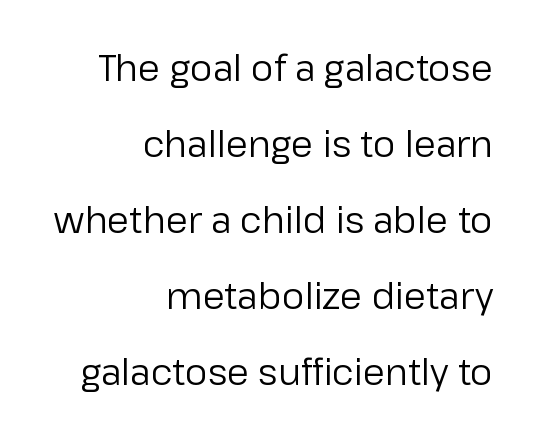
The rendering uses natural spacing where letterforms have individual widths. The text block is weighted toward the right margin, trailing off unevenly leftward. Weight: regular or lighter. A typesetter would call this leading open, well beyond the default.
